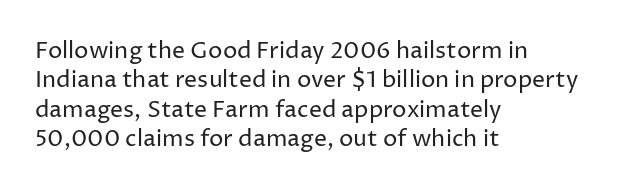
The image shows 23 px text type, upright; set left-aligned, normal line spacing (1.28x), normal letter spacing, not underlined.
